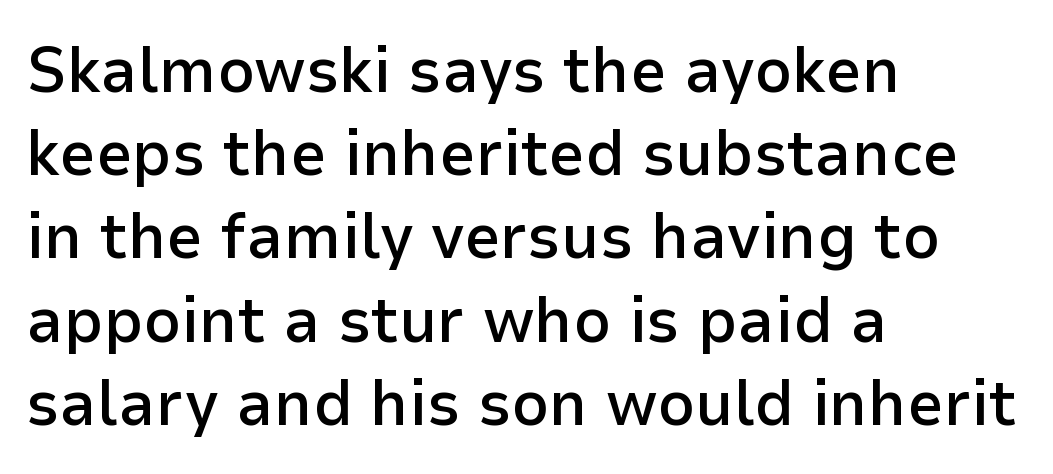
{"serif": "no", "italic": "no", "bold": "semi", "weight": "semibold", "width": "normal", "stroke_contrast": "low", "x_height": "medium", "monospaced": "no", "underline": "no", "align": "left", "line_spacing": "normal", "line_spacing_ratio": 1.28, "letter_spacing": "normal", "letter_spacing_em": 0.0, "glyph_px": 65}
